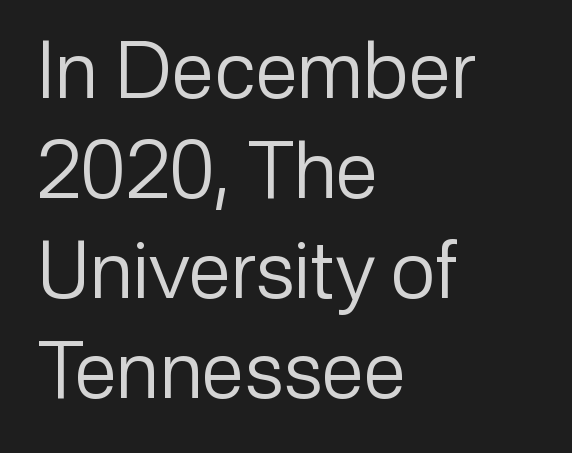
The image shows 78 px regular-weight sans-serif type, upright; set left-aligned, normal line spacing (1.28x), normal letter spacing, not underlined; low stroke contrast and a medium x-height.
